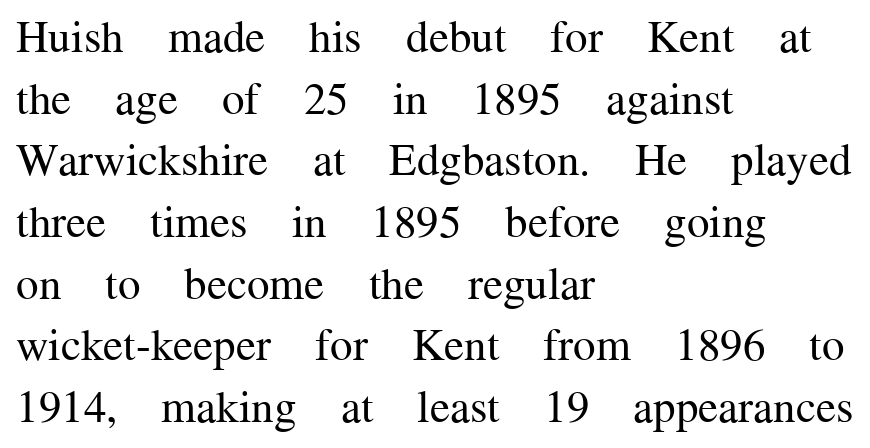
These lines sit exactly where default settings would place them. How are the letters spaced? Ordinarily, with no added tracking. The string is rendered with underlining switched off. Classification — serif. This is the regular roman posture of the typeface.
